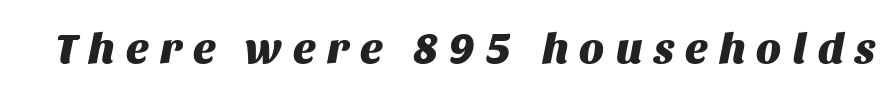
{"italic": "yes", "lean": "right", "slant_degrees": 11, "bold": "yes", "weight": "heavy", "width": "normal", "stroke_contrast": "medium", "x_height": "large", "monospaced": "no", "underline": "no", "letter_spacing": "wide", "letter_spacing_em": 0.26, "glyph_px": 44}
